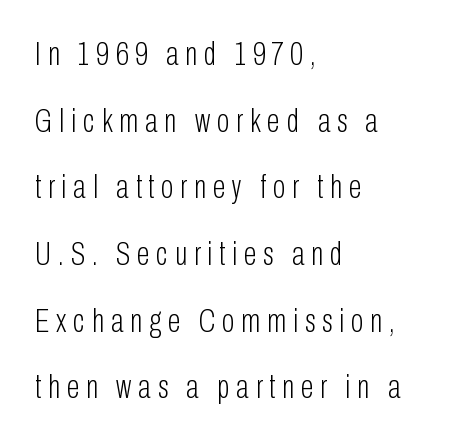
The image shows 34 px light, condensed sans-serif type, upright; set left-aligned, loose line spacing (1.96x), unusually wide letter spacing (+0.2 em), not underlined; low stroke contrast and a medium x-height.
